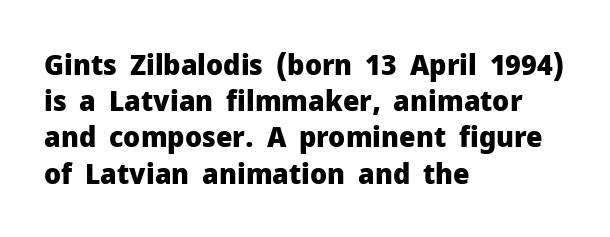
Q: Is the text bold? A: Yes.
Q: Is the text italic (slanted)? A: No, it is upright.
Q: Is the typeface a serif or a sans-serif typeface? A: Sans-serif.
Q: Is the text underlined? A: No.
Q: How is the paragraph aligned? A: Left-aligned.
Q: Is the spacing between letters normal or unusually wide? A: Normal.
Q: Is the spacing between lines tight, normal or loose? A: Normal.
Q: Width (condensed, normal, or wide)? A: Normal.
Q: Stroke contrast? A: Low.
Q: x-height? A: Medium.
Q: Monospaced? A: No.
